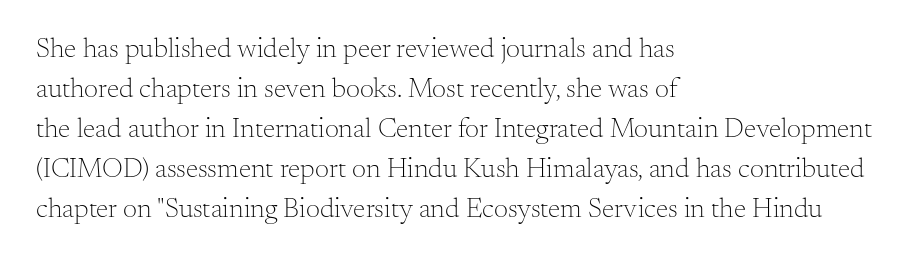
The image shows 28 px light serif type, upright; set left-aligned, normal line spacing (1.43x), normal letter spacing, not underlined; medium stroke contrast and a small x-height.
